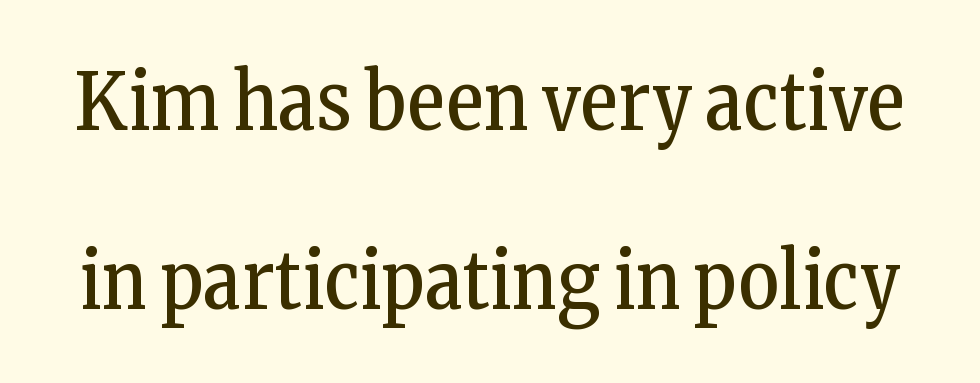
Each new line begins a long way beneath the previous one. The font family rendered here belongs to the serif group. Think standard paragraph weight, or any step lighter than that. A clean baseline with only descenders dipping below it.
